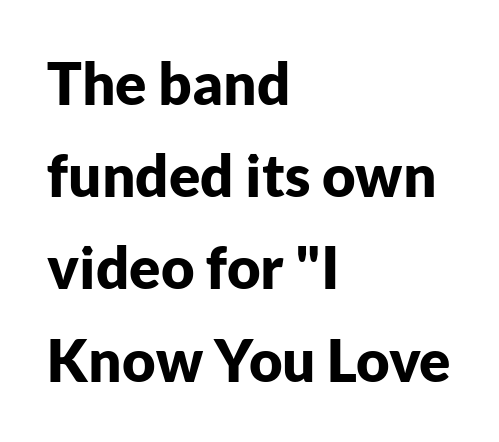
{"serif": "no", "italic": "no", "bold": "yes", "weight": "bold", "width": "normal", "stroke_contrast": "low", "x_height": "medium", "monospaced": "no", "underline": "no", "align": "left", "line_spacing": "normal", "line_spacing_ratio": 1.59, "letter_spacing": "normal", "letter_spacing_em": 0.0, "glyph_px": 58}
